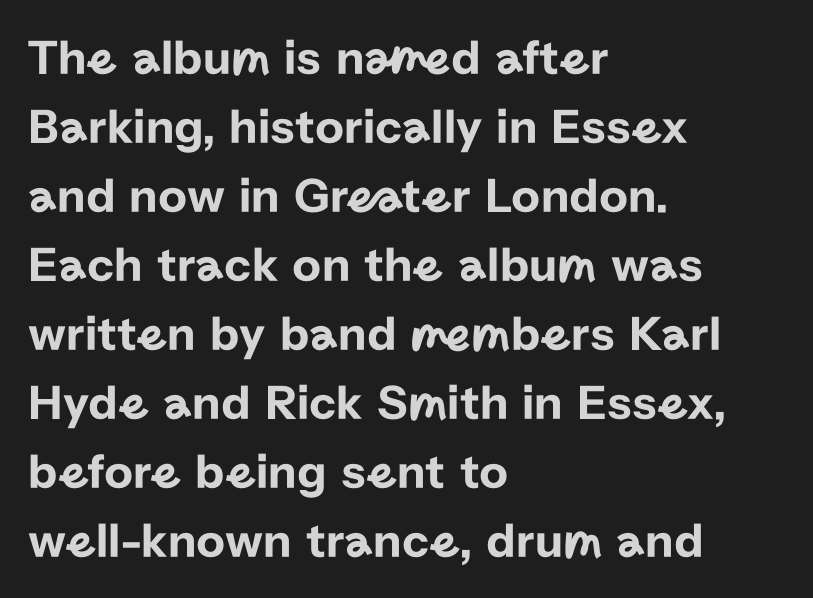
Does the type have serifs? No, each stem ends abruptly. Plain, unruled lines of type. Short and long lines alike share a common starting point at left. This sample keeps an unexceptional amount of space between lines. Tracking value appears to be zero — textbook default spacing.
